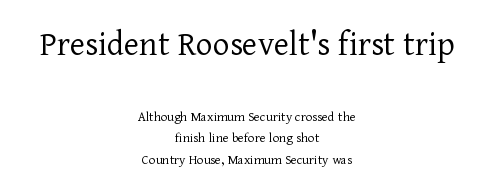
Caption: face not bold, strokes unweighted. Character widths vary here, with narrow letters taking less room than wide ones. Nothing unusual about the tracking: characters are spaced as the font intends. Type size steps down from the first block to the second.
